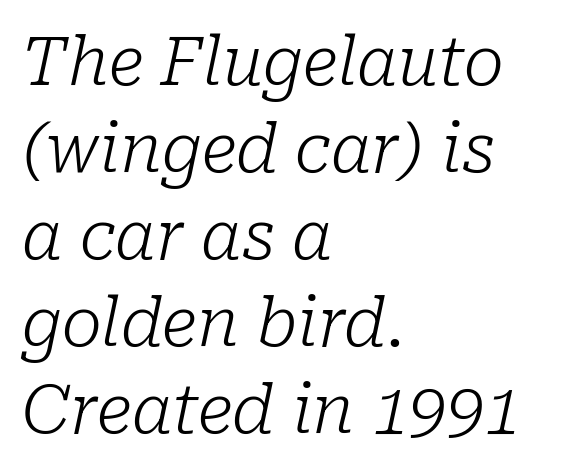
Q: Is the text bold? A: No.
Q: Is the text italic (slanted)? A: Yes, it leans right by about 10 degrees.
Q: Is the typeface a serif or a sans-serif typeface? A: Serif.
Q: Is the text underlined? A: No.
Q: How is the paragraph aligned? A: Left-aligned.
Q: Is the spacing between letters normal or unusually wide? A: Normal.
Q: Is the spacing between lines tight, normal or loose? A: Normal.
Q: Width (condensed, normal, or wide)? A: Normal.
Q: Stroke contrast? A: Low.
Q: x-height? A: Medium.
Q: Monospaced? A: No.
